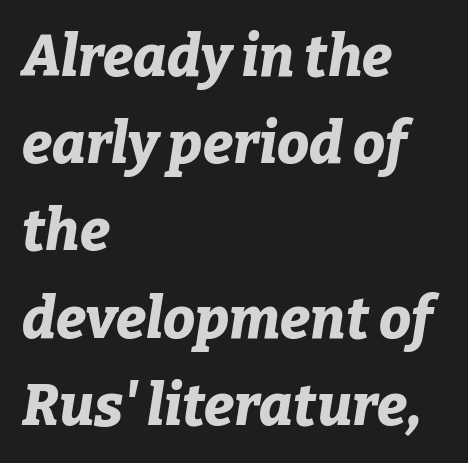
Q: Is the text bold? A: Yes.
Q: Is the text italic (slanted)? A: Yes, it leans right by about 9 degrees.
Q: Is the text underlined? A: No.
Q: How is the paragraph aligned? A: Left-aligned.
Q: Is the spacing between letters normal or unusually wide? A: Normal.
Q: Is the spacing between lines tight, normal or loose? A: Normal.
Q: Width (condensed, normal, or wide)? A: Normal.
Q: Stroke contrast? A: Low.
Q: x-height? A: Medium.
Q: Monospaced? A: No.
